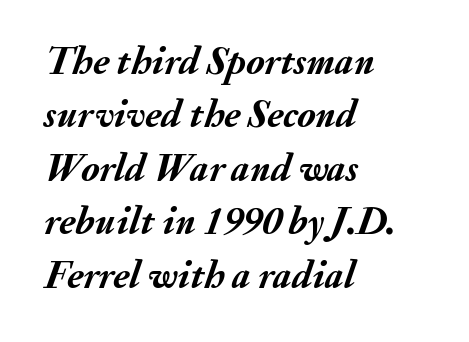
The image shows 39 px semibold type, italic (leaning right); set left-aligned, normal line spacing (1.37x), normal letter spacing, not underlined; medium stroke contrast and a small x-height.
